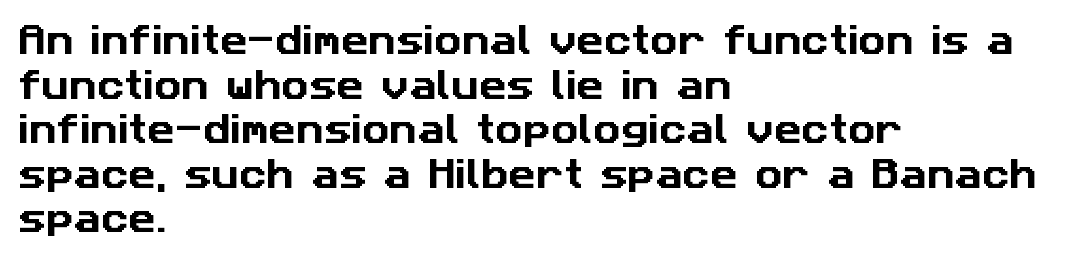
The image shows 34 px sans-serif type; set left-aligned, normal line spacing (1.31x), normal letter spacing, not underlined; low stroke contrast and a medium x-height.
